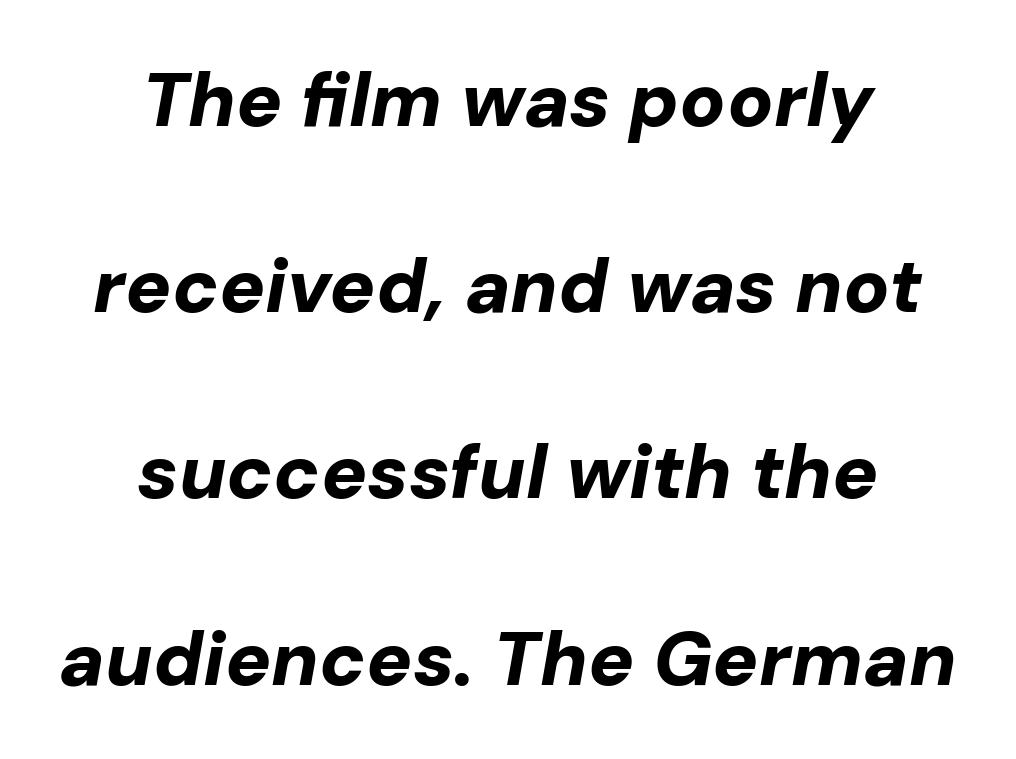
The image shows 76 px bold type, italic (leaning right); set centered, loose line spacing (2.45x), normal letter spacing, not underlined; low stroke contrast and a medium x-height.
